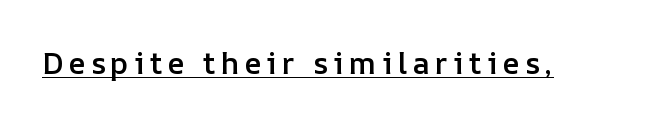
{"italic": "no", "bold": "semi", "weight": "semibold", "width": "normal", "stroke_contrast": "low", "x_height": "medium", "monospaced": "no", "underline": "yes", "glyph_px": 30}
